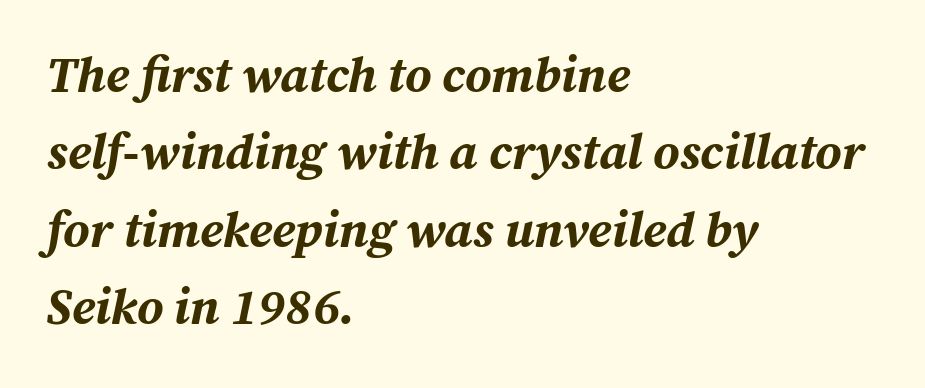
The image shows 50 px bold type, italic (leaning right); set left-aligned, normal line spacing (1.55x), normal letter spacing, not underlined; medium stroke contrast and a medium x-height.
